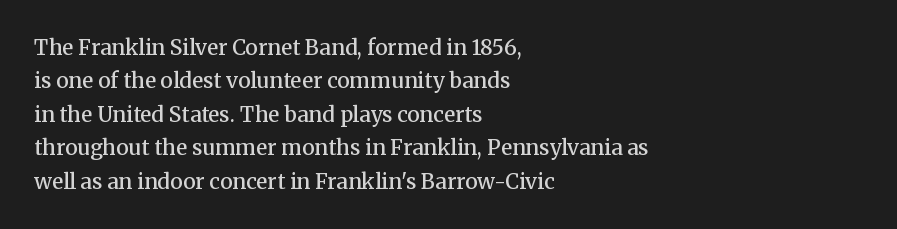
Q: Is the text bold? A: Semi-bold.
Q: Is the text italic (slanted)? A: No, it is upright.
Q: Is the text underlined? A: No.
Q: How is the paragraph aligned? A: Left-aligned.
Q: Is the spacing between letters normal or unusually wide? A: Normal.
Q: Is the spacing between lines tight, normal or loose? A: Normal.
